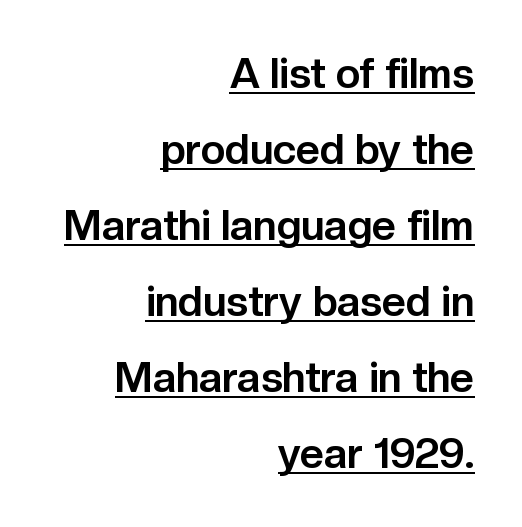
Q: Is the text bold? A: Yes.
Q: Is the text italic (slanted)? A: No, it is upright.
Q: Is the typeface a serif or a sans-serif typeface? A: Sans-serif.
Q: Is the text underlined? A: Yes.
Q: How is the paragraph aligned? A: Right-aligned.
Q: Is the spacing between letters normal or unusually wide? A: Normal.
Q: Width (condensed, normal, or wide)? A: Normal.
Q: Stroke contrast? A: Low.
Q: x-height? A: Medium.
Q: Monospaced? A: No.
